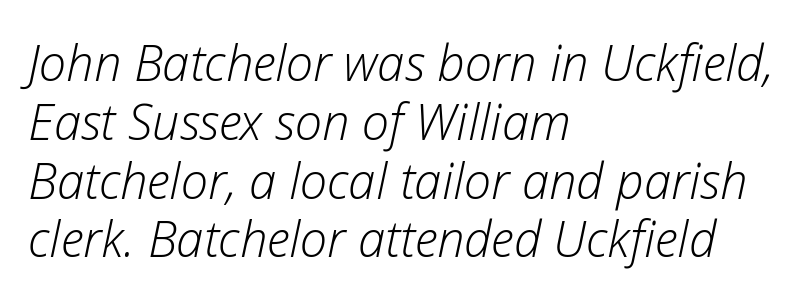
The image shows 49 px light type, italic (leaning right); set left-aligned, line spacing 1.2x, normal letter spacing, not underlined; low stroke contrast and a medium x-height.
